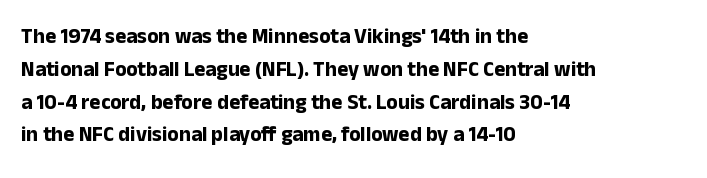
Q: Is the text bold? A: Yes.
Q: Is the text italic (slanted)? A: No, it is upright.
Q: Is the text underlined? A: No.
Q: How is the paragraph aligned? A: Left-aligned.
Q: Is the spacing between letters normal or unusually wide? A: Normal.
Q: Is the spacing between lines tight, normal or loose? A: Normal.
